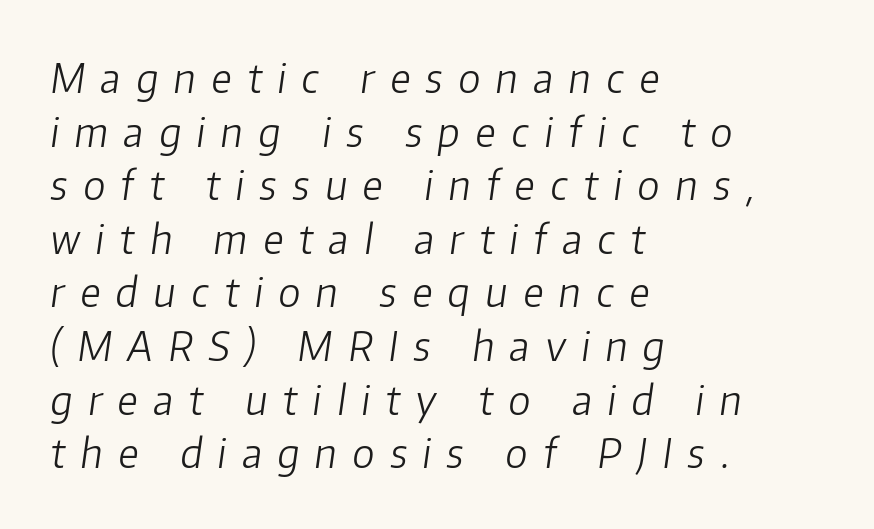
Q: Is the text bold? A: No.
Q: Is the text italic (slanted)? A: Yes, it leans right by about 8 degrees.
Q: Is the text underlined? A: No.
Q: How is the paragraph aligned? A: Left-aligned.
Q: Is the spacing between letters normal or unusually wide? A: Unusually wide.
Q: Is the spacing between lines tight, normal or loose? A: Normal.
Q: Width (condensed, normal, or wide)? A: Normal.
Q: Stroke contrast? A: Low.
Q: x-height? A: Medium.
Q: Monospaced? A: No.
